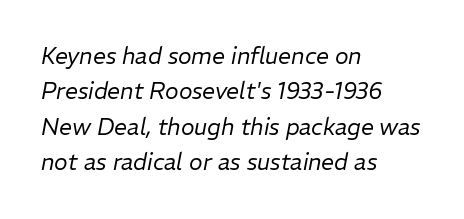
Q: Is the text bold? A: No.
Q: Is the text italic (slanted)? A: Yes, it leans right by about 11 degrees.
Q: Is the text underlined? A: No.
Q: How is the paragraph aligned? A: Left-aligned.
Q: Is the spacing between letters normal or unusually wide? A: Normal.
Q: Is the spacing between lines tight, normal or loose? A: Normal.
